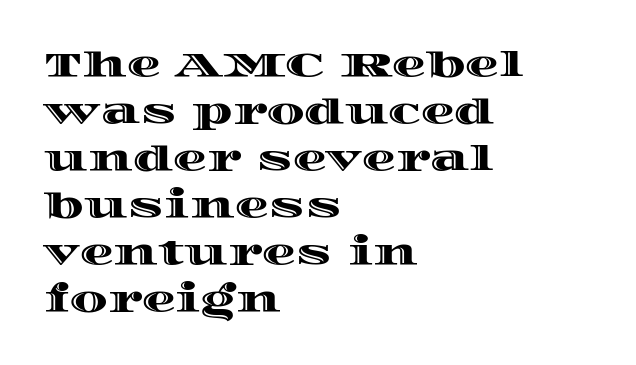
Q: Is the text italic (slanted)? A: No, it is upright.
Q: Is the text underlined? A: No.
Q: How is the paragraph aligned? A: Left-aligned.
Q: Is the spacing between letters normal or unusually wide? A: Normal.
Q: Is the spacing between lines tight, normal or loose? A: Normal.
Q: Width (condensed, normal, or wide)? A: Wide.
Q: x-height? A: Large.
Q: Monospaced? A: No.
